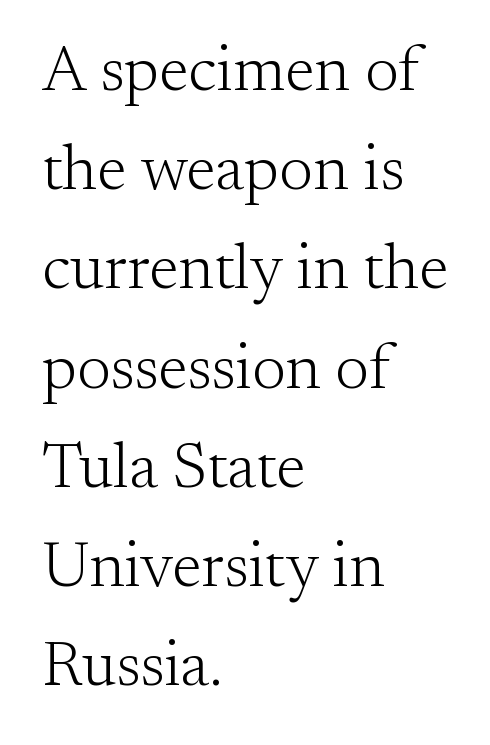
The image shows 64 px light serif type, upright; set left-aligned, normal line spacing (1.55x), normal letter spacing, not underlined; medium stroke contrast and a small x-height.
